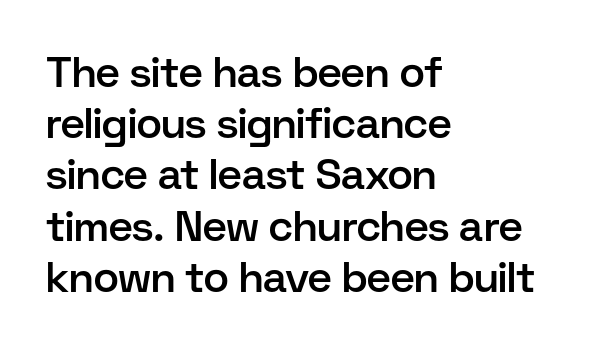
Heft: intermediate — a semibold. The passage shown is typed in a proportional face where columns would drift. These lines keep a tight, regular rhythm from letter to letter. This is roman type, the default non-slanted kind. Regarding serifs, this sample does without them. Each row of text sits above clean, open space.
